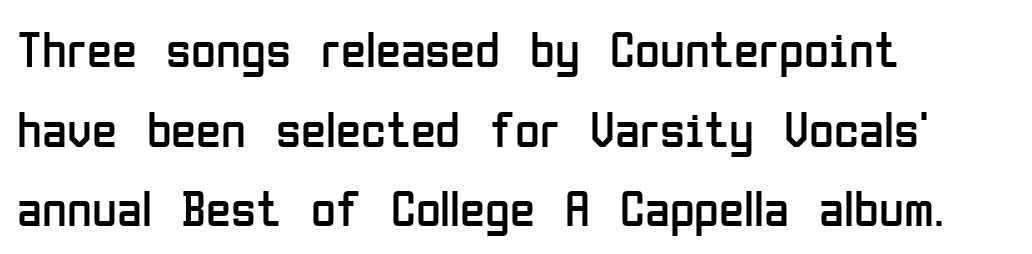
{"serif": "no", "italic": "no", "bold": "no", "weight": "regular", "width": "condensed", "stroke_contrast": "low", "x_height": "medium", "monospaced": "no", "underline": "no", "align": "left", "line_spacing": "normal", "line_spacing_ratio": 1.56, "letter_spacing": "normal", "letter_spacing_em": 0.0, "glyph_px": 51}
